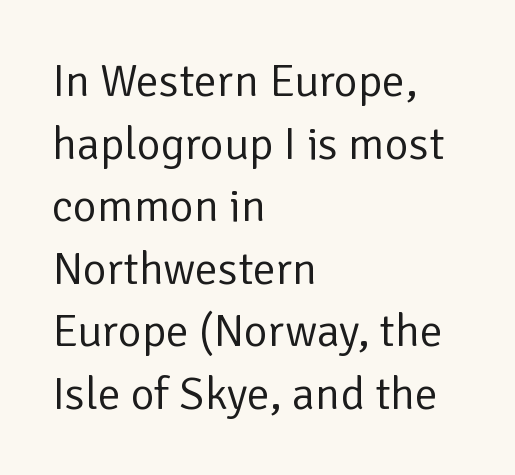
Q: Is the text bold? A: No.
Q: Is the text italic (slanted)? A: No, it is upright.
Q: Is the typeface a serif or a sans-serif typeface? A: Sans-serif.
Q: Is the text underlined? A: No.
Q: How is the paragraph aligned? A: Left-aligned.
Q: Is the spacing between letters normal or unusually wide? A: Normal.
Q: Is the spacing between lines tight, normal or loose? A: Normal.
Q: Width (condensed, normal, or wide)? A: Normal.
Q: Stroke contrast? A: Low.
Q: x-height? A: Medium.
Q: Monospaced? A: No.
